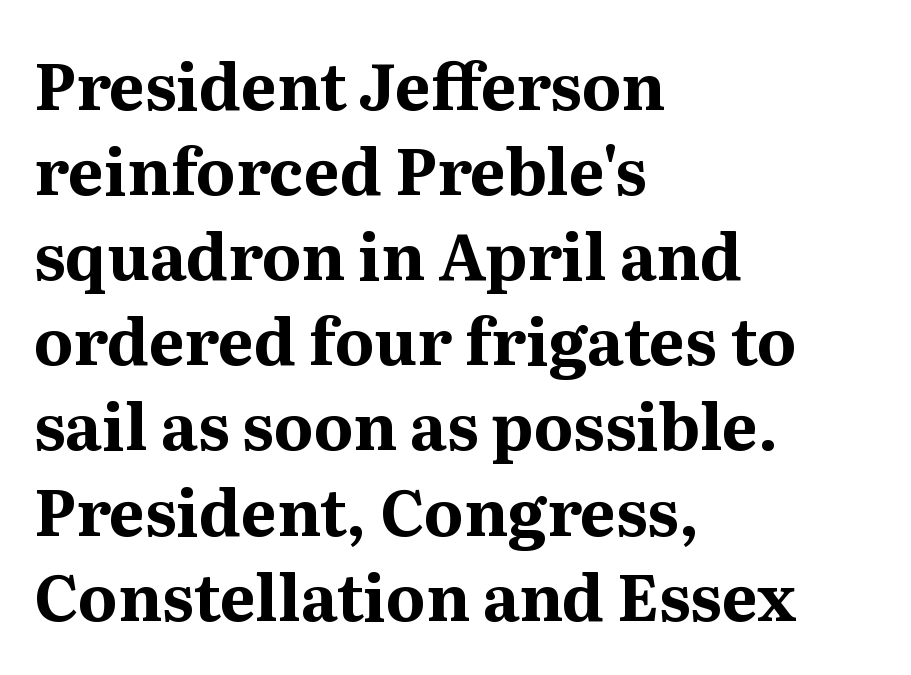
Q: Is the text bold? A: Yes.
Q: Is the text italic (slanted)? A: No, it is upright.
Q: Is the typeface a serif or a sans-serif typeface? A: Serif.
Q: Is the text underlined? A: No.
Q: How is the paragraph aligned? A: Left-aligned.
Q: Is the spacing between letters normal or unusually wide? A: Normal.
Q: Is the spacing between lines tight, normal or loose? A: Normal.
Q: Width (condensed, normal, or wide)? A: Normal.
Q: Stroke contrast? A: Medium.
Q: x-height? A: Medium.
Q: Monospaced? A: No.
